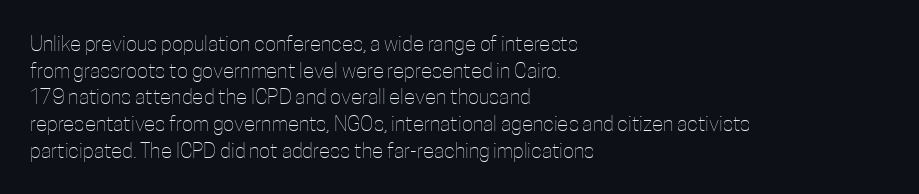
The image shows 21 px text type, upright; set left-aligned, normal line spacing (1.27x), normal letter spacing, not underlined.
